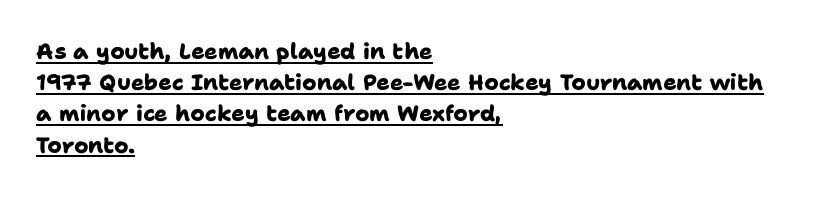
{"bold": "yes", "underline": "yes", "align": "left", "line_spacing": "normal", "line_spacing_ratio": 1.42, "letter_spacing": "normal", "letter_spacing_em": 0.0, "glyph_px": 22}
